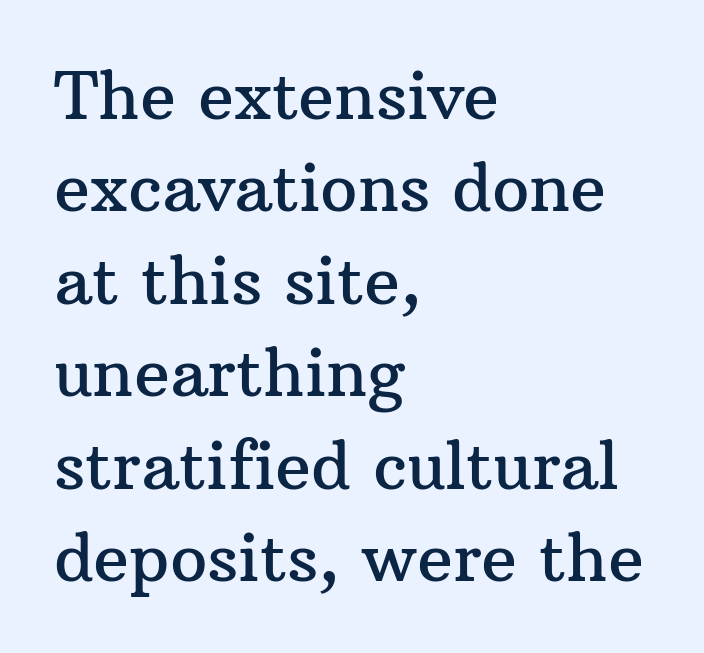
The image shows 66 px serif type, upright; set left-aligned, normal line spacing (1.4x), normal letter spacing, not underlined; medium stroke contrast and a medium x-height.
